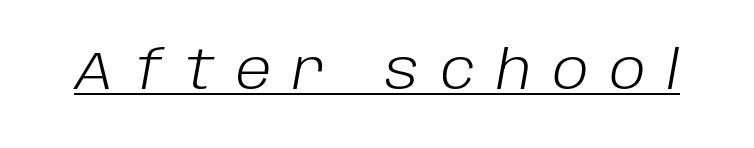
The image shows 54 px light type, italic (leaning right); set unusually wide letter spacing (+0.4 em), underlined; low stroke contrast and a large x-height.
